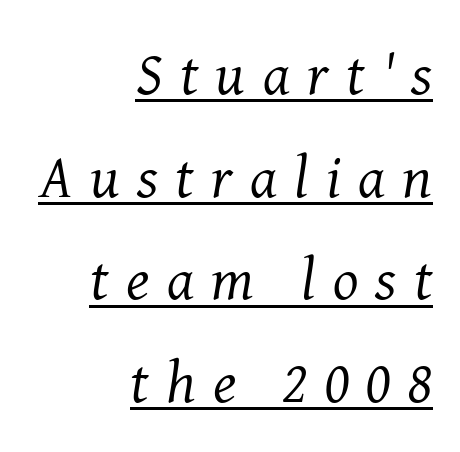
The image shows 60 px regular-weight serif type, italic (leaning right); set right-aligned, line spacing 1.71x, unusually wide letter spacing (+0.29 em), underlined; medium stroke contrast and a medium x-height.
